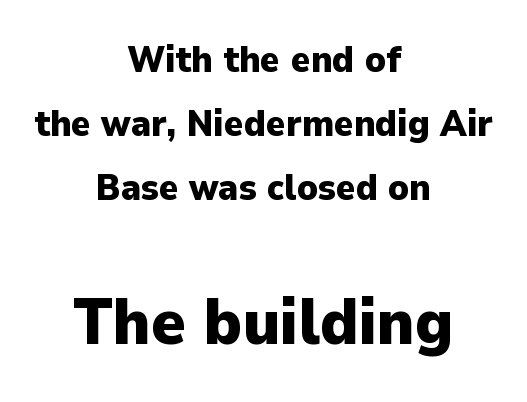
Reading down the block, each line starts at a different indent, mirrored at its end. A typesetter would call this proportional, since set widths differ per character. Larger block? The one below; the one above is distinctly smaller. The sample has been set heavy, in full bold. The letters carry no serifs — their stems end cleanly without finishing strokes. Every stem runs plumb, perpendicular to the baseline.
